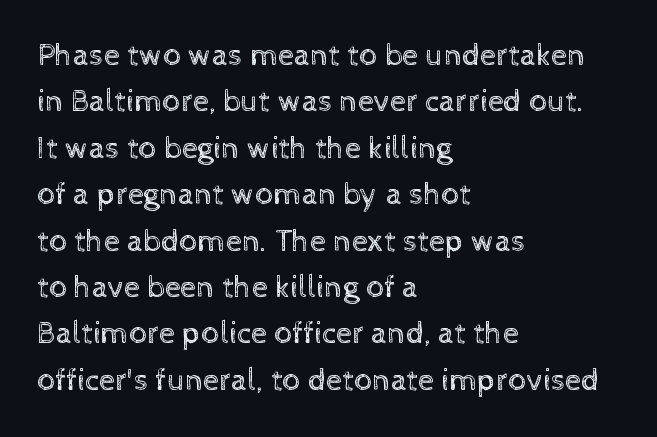
{"italic": "no", "bold": "no", "weight": "regular", "width": "normal", "x_height": "medium", "monospaced": "no", "underline": "no", "align": "left", "line_spacing": "normal", "line_spacing_ratio": 1.45, "letter_spacing": "normal", "letter_spacing_em": 0.0, "glyph_px": 32}
